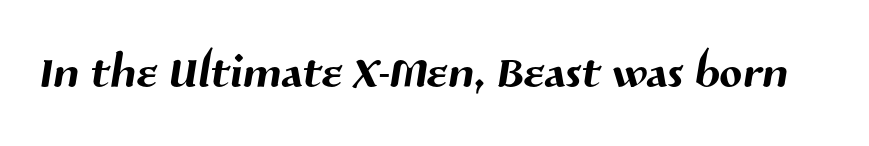
{"serif": "no", "width": "normal", "stroke_contrast": "medium", "x_height": "medium", "monospaced": "no", "underline": "no", "letter_spacing": "normal", "letter_spacing_em": 0.0, "glyph_px": 67}
